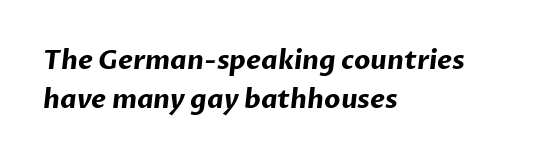
The foot of each line stays bare and open. Standard letterfit; no display-style spreading of the glyphs. Quick note: interline space is typical. If you drew a ruler down the left edge, every line would touch it.
